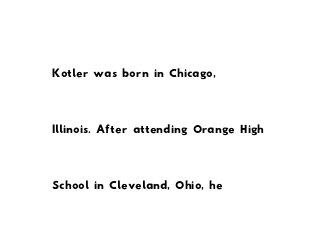
Character widths vary here, with narrow letters taking less room than wide ones. This sample uses plain, unmodified letter spacing. Each letter's strokes conclude bluntly, with no projecting serifs. A bare baseline throughout the passage. This sample is left-justified, so line endings fall wherever the words run out.
